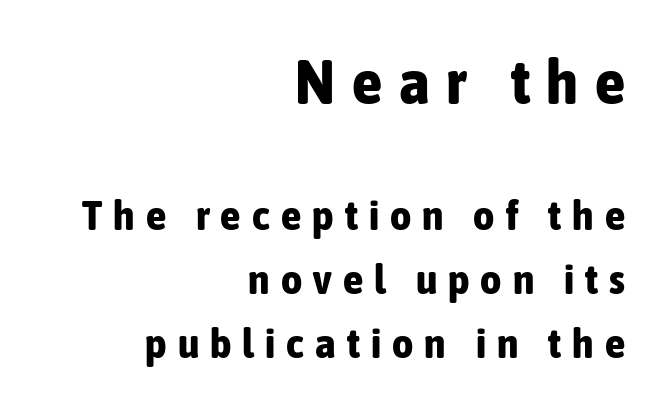
The line texture is sparse and dotted thanks to wide tracking. These lines were composed using upright roman letters. Character widths vary here, with narrow letters taking less room than wide ones. What kind of face is this? One without serifs — a sans. Bare-footed words on every line.
